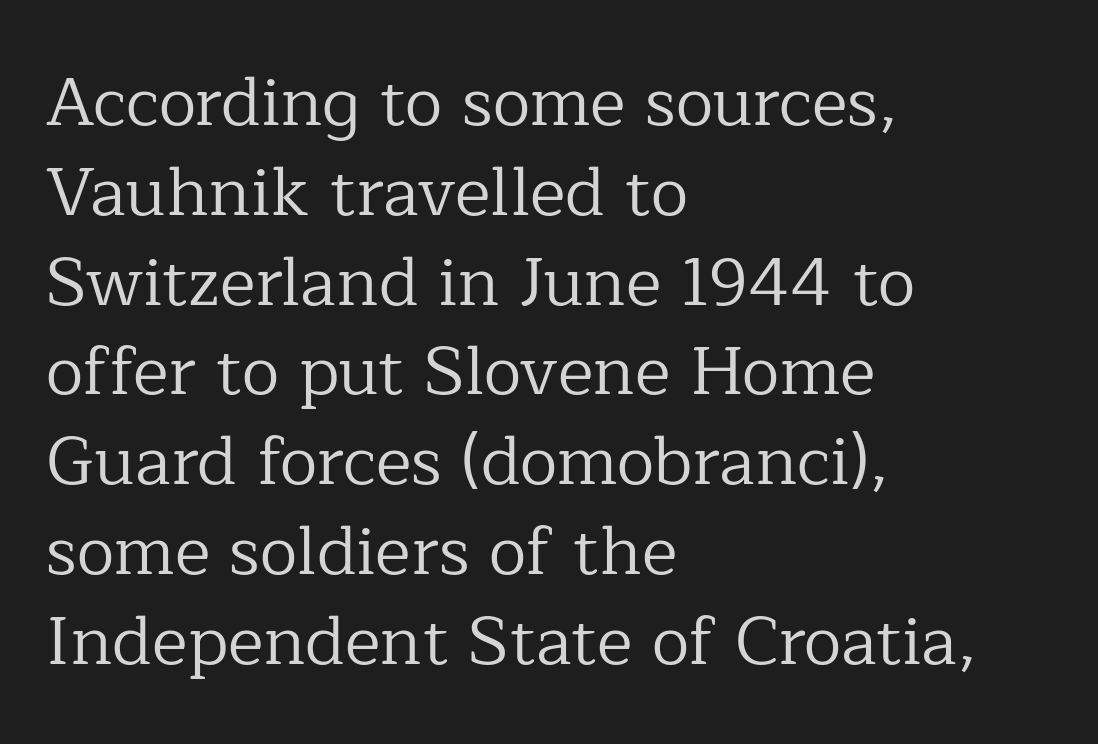
The image shows 68 px regular-weight serif type, upright; set left-aligned, normal line spacing (1.32x), normal letter spacing, not underlined; low stroke contrast and a medium x-height.
